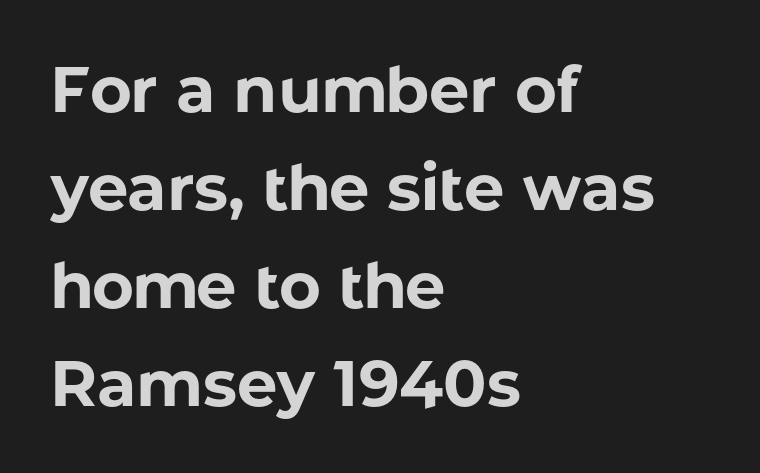
The designer went with a sans here, leaving each stem footless. Think of a printed novel: that variable character pitch is what you see here. Descender tails drop into unmarked territory. The paragraph shown leans on its left margin.
